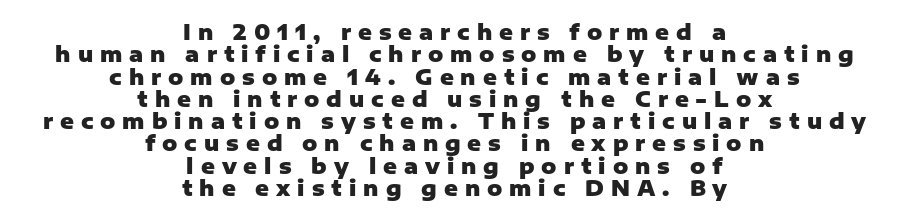
{"italic": "no", "bold": "yes", "underline": "no", "align": "center", "line_spacing": "tight", "line_spacing_ratio": 1.06, "letter_spacing": "wide", "letter_spacing_em": 0.33, "glyph_px": 21}
